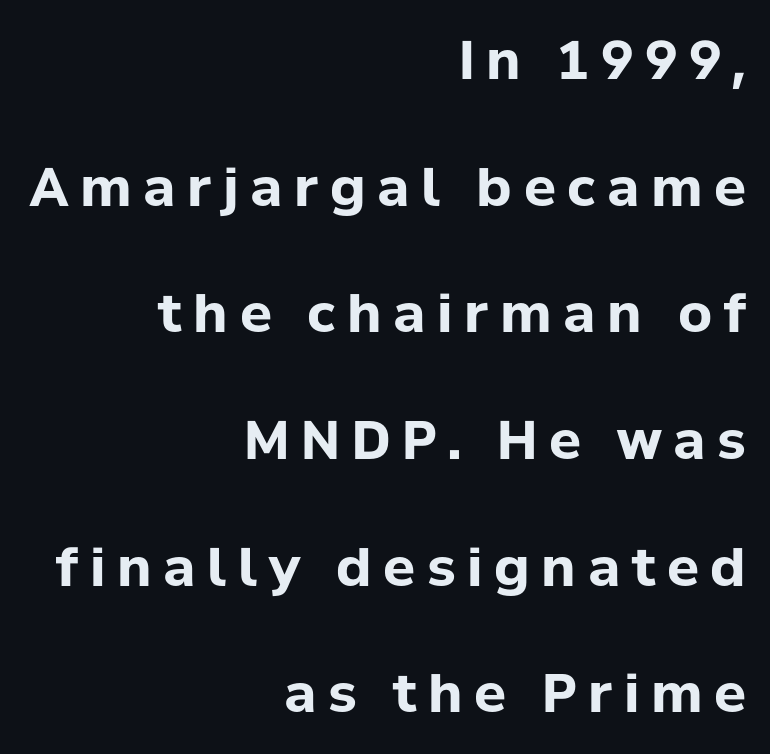
{"serif": "no", "italic": "no", "bold": "yes", "weight": "bold", "width": "normal", "stroke_contrast": "low", "x_height": "medium", "monospaced": "no", "underline": "no", "align": "right", "line_spacing": "loose", "line_spacing_ratio": 2.39, "letter_spacing": "wide", "letter_spacing_em": 0.22, "glyph_px": 53}
